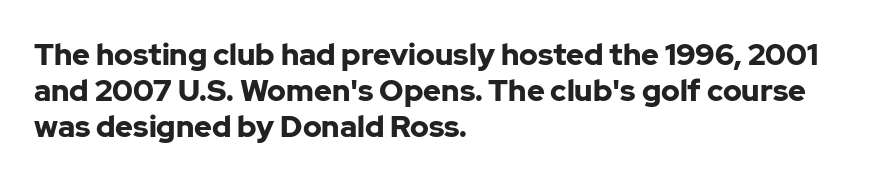
The image shows 30 px bold sans-serif type, upright; set left-aligned, line spacing 1.2x, normal letter spacing, not underlined; low stroke contrast and a medium x-height.
